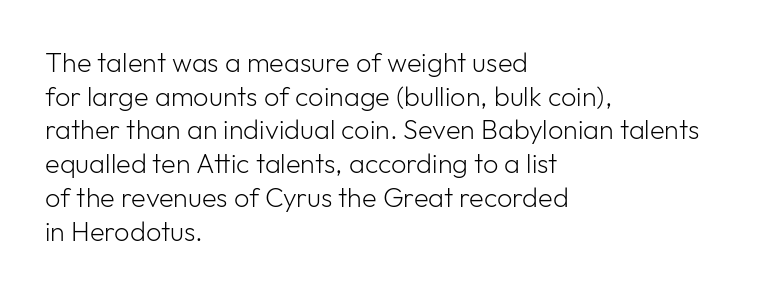
Q: Is the text bold? A: No.
Q: Is the text italic (slanted)? A: No, it is upright.
Q: Is the text underlined? A: No.
Q: How is the paragraph aligned? A: Left-aligned.
Q: Is the spacing between letters normal or unusually wide? A: Normal.
Q: Is the spacing between lines tight, normal or loose? A: Normal.
